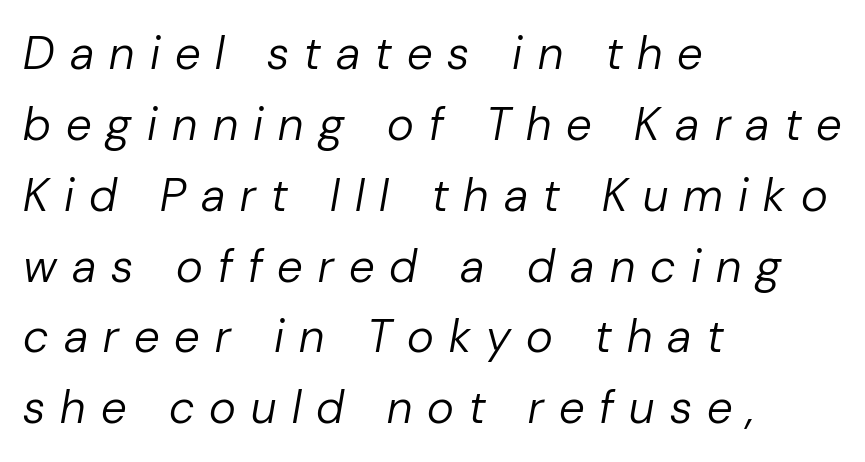
Q: Is the text bold? A: No.
Q: Is the text italic (slanted)? A: Yes, it leans right by about 10 degrees.
Q: Is the text underlined? A: No.
Q: How is the paragraph aligned? A: Left-aligned.
Q: Is the spacing between letters normal or unusually wide? A: Unusually wide.
Q: Is the spacing between lines tight, normal or loose? A: Normal.
Q: Width (condensed, normal, or wide)? A: Normal.
Q: Stroke contrast? A: Low.
Q: x-height? A: Medium.
Q: Monospaced? A: No.
